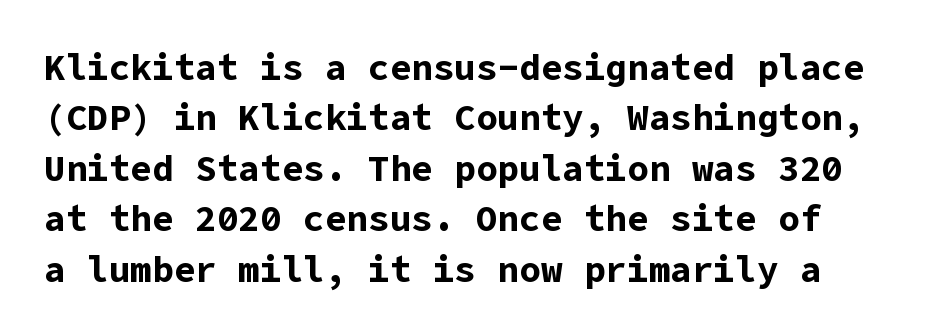
The image shows 36 px bold sans-serif type, upright; set normal line spacing (1.4x), normal letter spacing, not underlined; low stroke contrast and a medium x-height.
